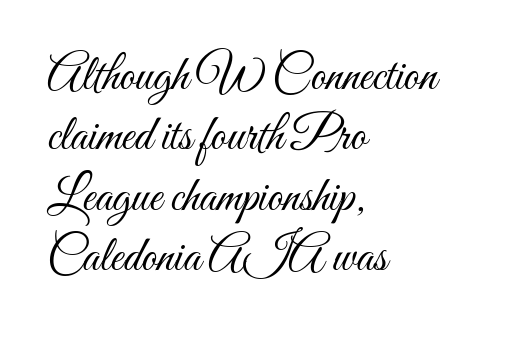
The image shows 49 px light, condensed type; set left-aligned, line spacing 1.23x, normal letter spacing, not underlined; medium stroke contrast and a small x-height.
